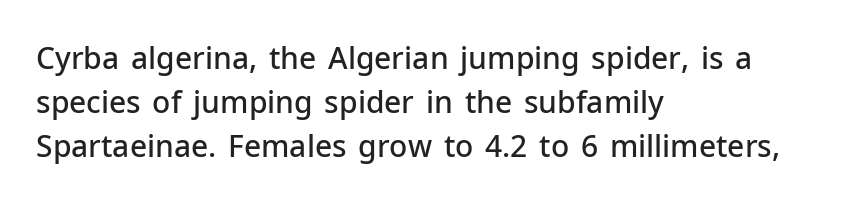
The image shows 30 px semibold sans-serif type, upright; set left-aligned, normal line spacing (1.47x), normal letter spacing, not underlined; low stroke contrast and a medium x-height.
